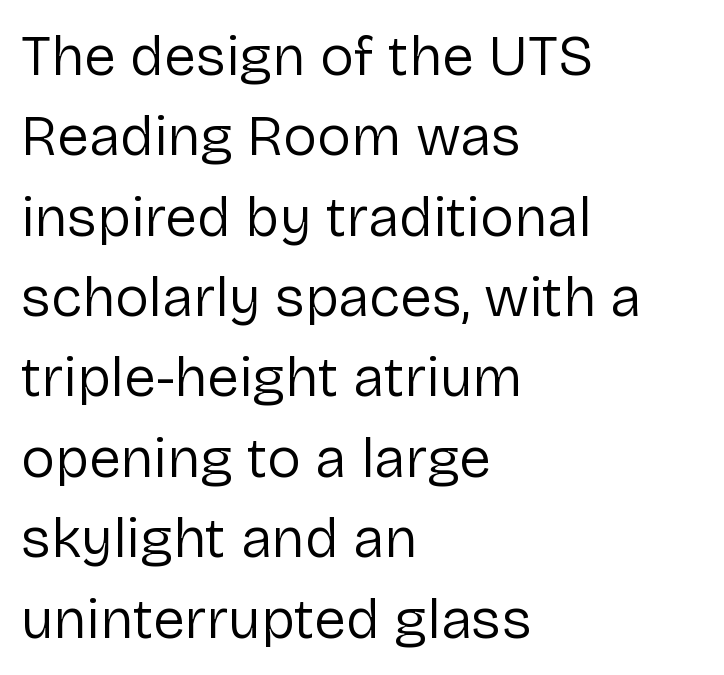
These lines stack with their left ends in a neat column. Look at the tracking — it's just the regular setting, nothing added. This sample has the flowing, uneven cadence of proportional lettering. A light-to-regular cut is what we see here.
